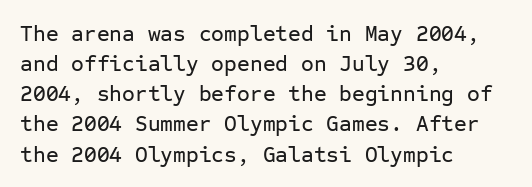
The lettering stays uniformly vertical, giving the passage a roman look. The text block is weighted toward the left margin, trailing off unevenly rightward. A typesetter would call this zero additional tracking. Evenly set lines give the paragraph a standard silhouette.
